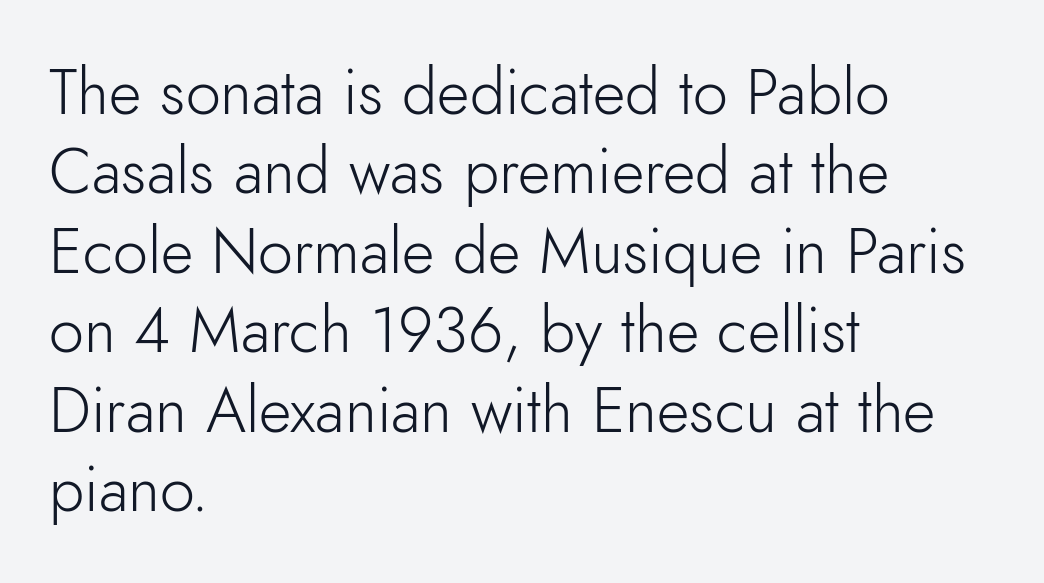
The image shows 63 px light sans-serif type, upright; set left-aligned, normal line spacing (1.26x), normal letter spacing, not underlined; low stroke contrast and a small x-height.
